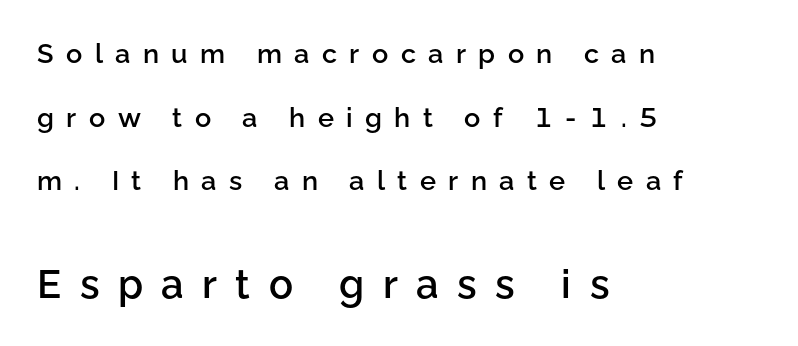
{"serif": "no", "italic": "no", "bold": "semi", "weight": "semibold", "width": "normal", "stroke_contrast": "low", "x_height": "medium", "monospaced": "no", "underline": "no", "align": "left", "line_spacing": "loose", "line_spacing_ratio": 2.36, "letter_spacing": "wide", "letter_spacing_em": 0.46, "larger_block": "second", "size_ratio": 1.48, "glyph_px": 40}
